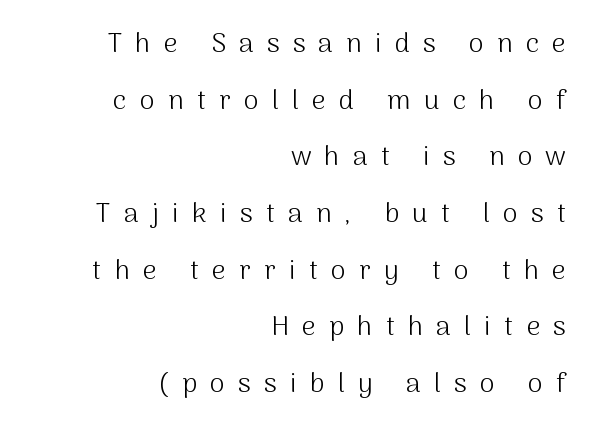
{"italic": "no", "bold": "no", "underline": "no", "align": "right", "line_spacing": "loose", "line_spacing_ratio": 2.1, "letter_spacing": "wide", "letter_spacing_em": 0.49, "glyph_px": 27}
